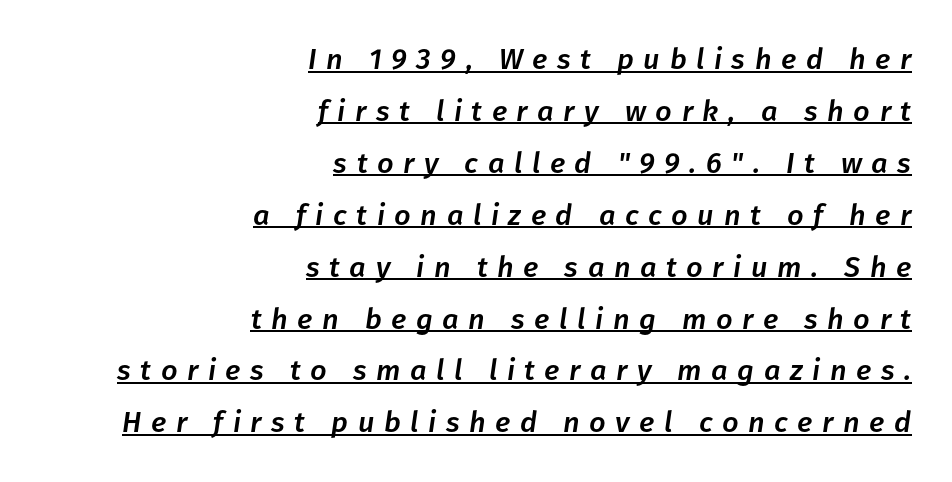
Q: Is the text italic (slanted)? A: Yes, it leans right by about 8 degrees.
Q: Is the text underlined? A: Yes.
Q: How is the paragraph aligned? A: Right-aligned.
Q: Is the spacing between letters normal or unusually wide? A: Unusually wide.
Q: Width (condensed, normal, or wide)? A: Normal.
Q: Stroke contrast? A: Low.
Q: x-height? A: Medium.
Q: Monospaced? A: No.
